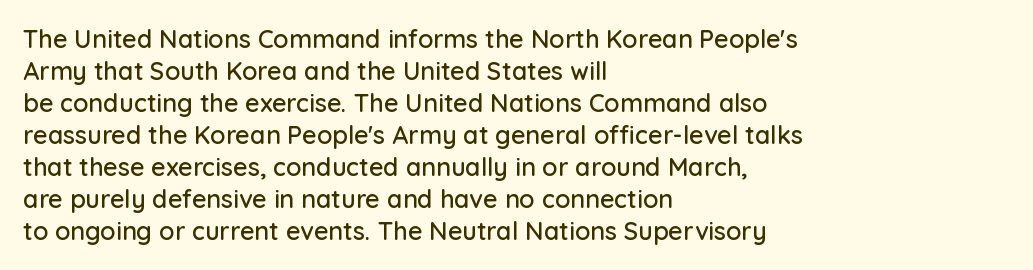
The image shows 25 px text type, upright; set left-aligned, normal line spacing (1.28x), normal letter spacing, not underlined.
